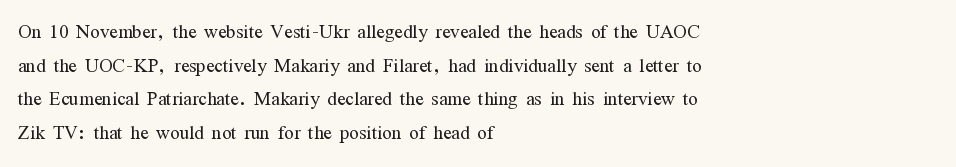
Honestly, there is no underline to notice here at all. When letters stand straight like this, we call the style roman or upright. The passage shown stacks its lines at a standard gap. Horizontal alignment here is leftward, the default for most running prose. Ink coverage per letter is moderate at most.
